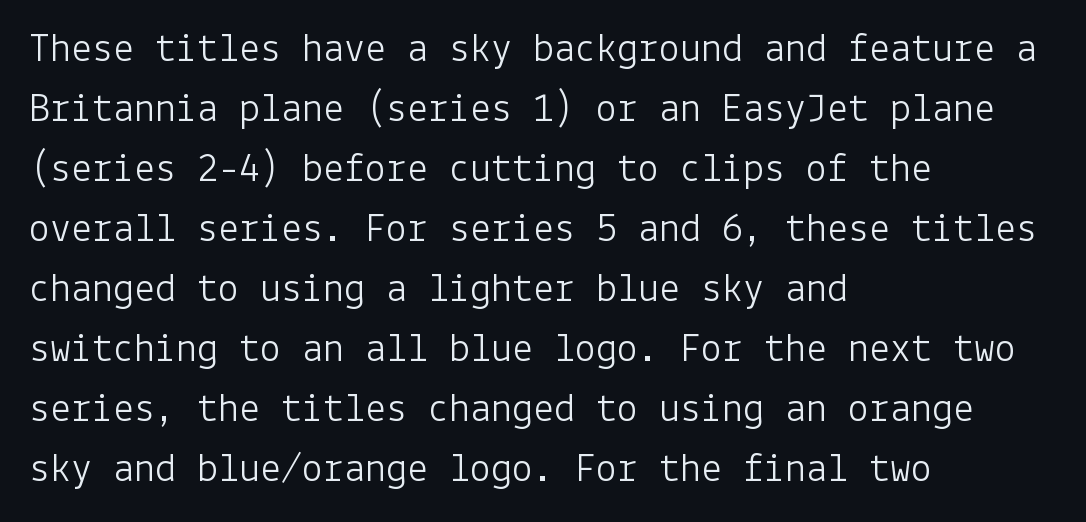
{"serif": "no", "italic": "no", "bold": "no", "weight": "light", "width": "normal", "stroke_contrast": "low", "x_height": "medium", "underline": "no", "align": "left", "line_spacing": "normal", "line_spacing_ratio": 1.43, "letter_spacing": "normal", "letter_spacing_em": 0.0, "glyph_px": 42}
